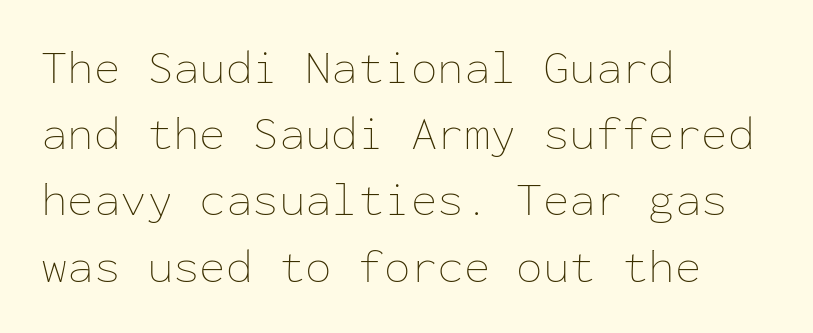
Q: Is the text bold? A: No.
Q: Is the text italic (slanted)? A: No, it is upright.
Q: Is the text underlined? A: No.
Q: How is the paragraph aligned? A: Left-aligned.
Q: Is the spacing between letters normal or unusually wide? A: Normal.
Q: Is the spacing between lines tight, normal or loose? A: Normal.
Q: Width (condensed, normal, or wide)? A: Normal.
Q: Stroke contrast? A: Low.
Q: x-height? A: Medium.
Q: Monospaced? A: Yes.
